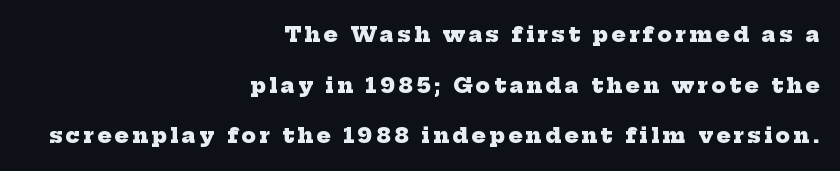
The space between consecutive lines is lavish. This is heavy type, rendered in bold. Quick note: underline off. Layout note: lines flush right.
